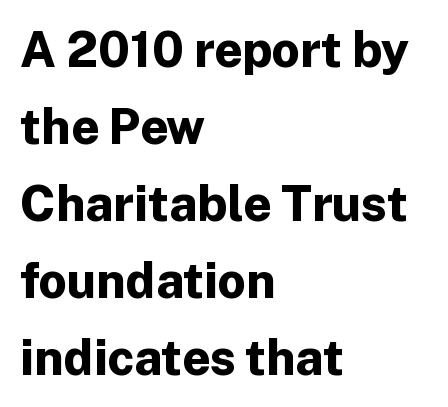
The image shows 49 px bold sans-serif type, upright; set left-aligned, normal line spacing (1.57x), normal letter spacing, not underlined; low stroke contrast and a medium x-height.
